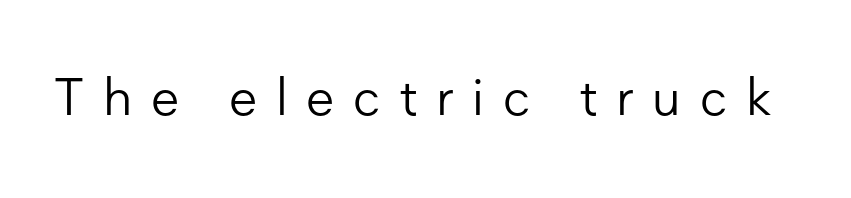
The rendering uses natural spacing where letterforms have individual widths. Each word looks stretched out because of the extra space between its letters. A sans-serif font was chosen for this passage. This sample uses an upright cut, with every glyph sitting square on the baseline. No letter is thick-stroked: the sample isn't bold. Descenders hang freely into open space.
